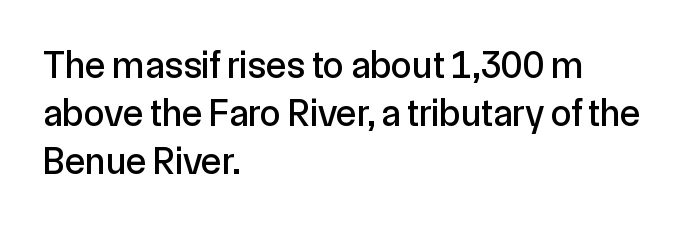
The image shows 38 px sans-serif type, upright; set left-aligned, normal line spacing (1.26x), normal letter spacing, not underlined; a medium x-height.
